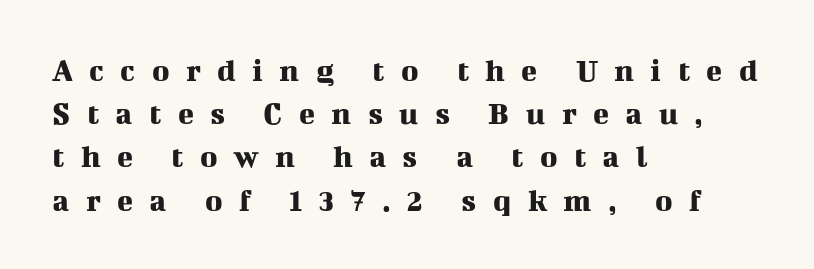
{"serif": "yes", "italic": "no", "width": "normal", "stroke_contrast": "medium", "x_height": "medium", "monospaced": "no", "underline": "no", "align": "left", "line_spacing": "normal", "line_spacing_ratio": 1.31, "letter_spacing": "wide", "letter_spacing_em": 0.5, "glyph_px": 33}
